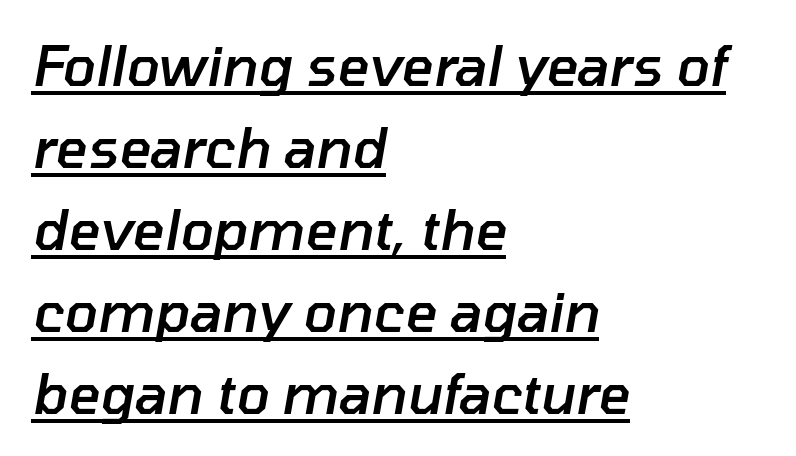
Is there much room between lines? A standard amount, neither cramped nor airy. Proportional: the letters do not fall into vertical columns. In terms of posture, this sample is oblique. As a designer I'd log this as weight 600, semibold. The rendered words wear a rule along their underside.
